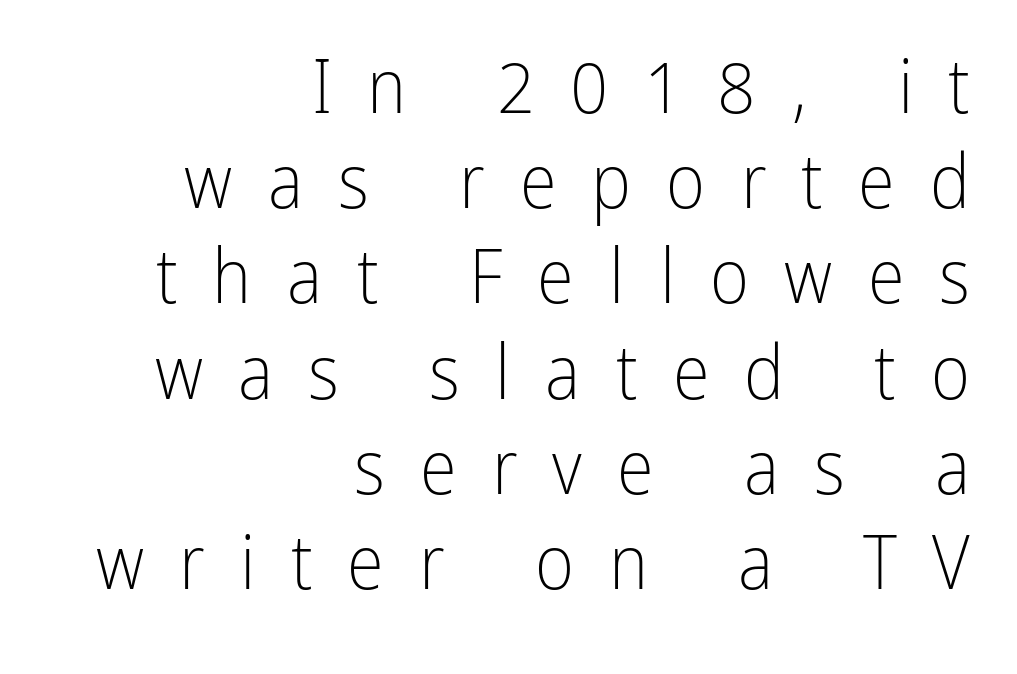
A light-to-regular cut is what we see here. These lines have a slow, spaced-out rhythm from letter to letter. Honestly, there is no underline to notice here at all. Line spacing here is normal.
